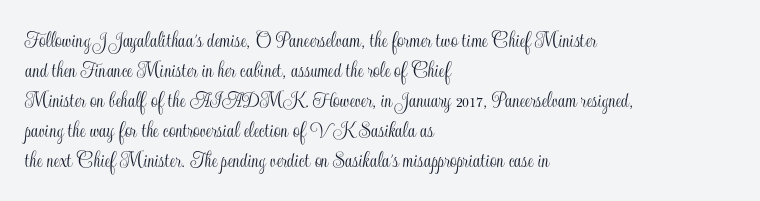
The image shows 24 px text type; set left-aligned, normal line spacing (1.25x), normal letter spacing, not underlined.
